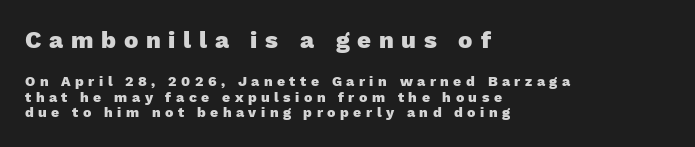
The rendering inserts visible extra space after every character. The face used here has the dense, thick strokes of a bold. Scale decreases going downward across the two blocks. Is the block centered? No — it sits flush against the left margin. Tall strokes in this sample are plumb rather than angled.
